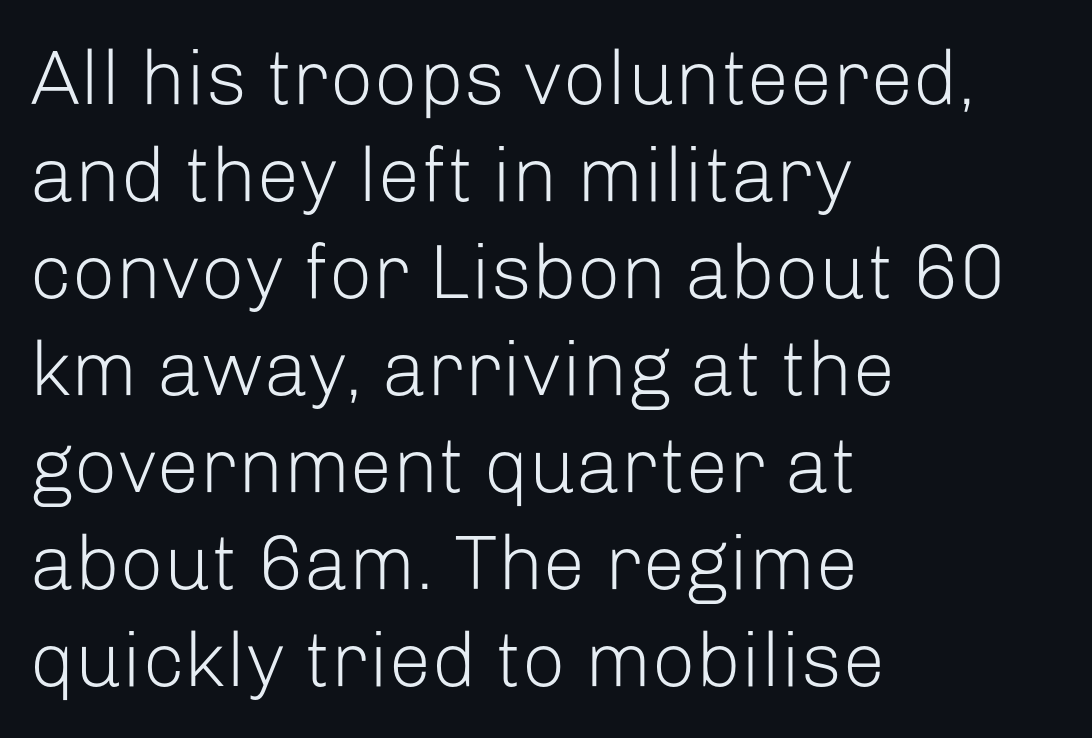
Vertical spacing — default. You could not count columns in this text — the font is proportionally spaced. You can tell it's not italic because the verticals are truly vertical. Descenders are the only things crossing below the line. This reads as an unemphasized weight, regular at the heaviest. Line starts are locked; line ends wander.
